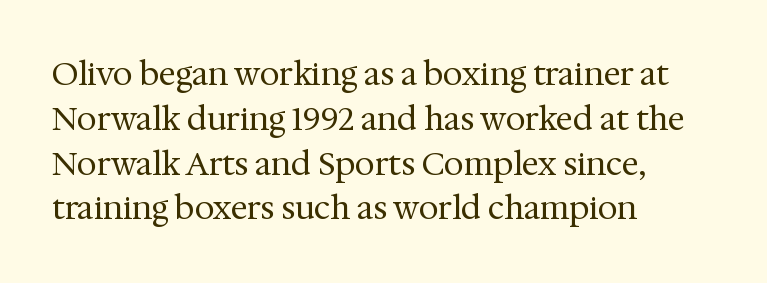
The image shows 32 px regular-weight serif type, upright; set left-aligned, normal line spacing (1.4x), normal letter spacing, not underlined; medium stroke contrast and a medium x-height.
